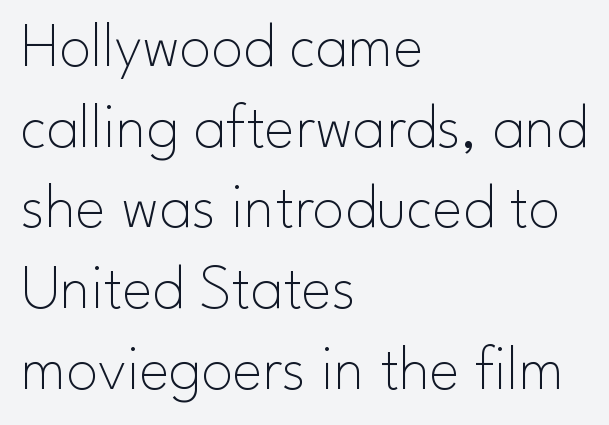
The rendering keeps characters at their native spacing. You could not count columns in this text — the font is proportionally spaced. Regular leading. These lines are composed in type without serifs. The specimen reads as upright at a glance.
